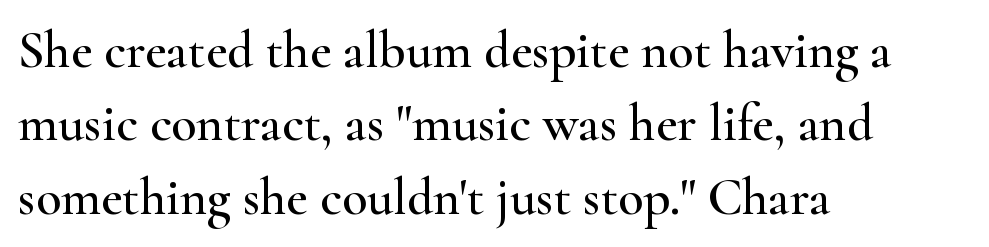
{"serif": "yes", "italic": "no", "width": "wide", "stroke_contrast": "high", "x_height": "small", "monospaced": "no", "underline": "no", "align": "left", "line_spacing": "normal", "line_spacing_ratio": 1.41, "letter_spacing": "normal", "letter_spacing_em": 0.0, "glyph_px": 52}
